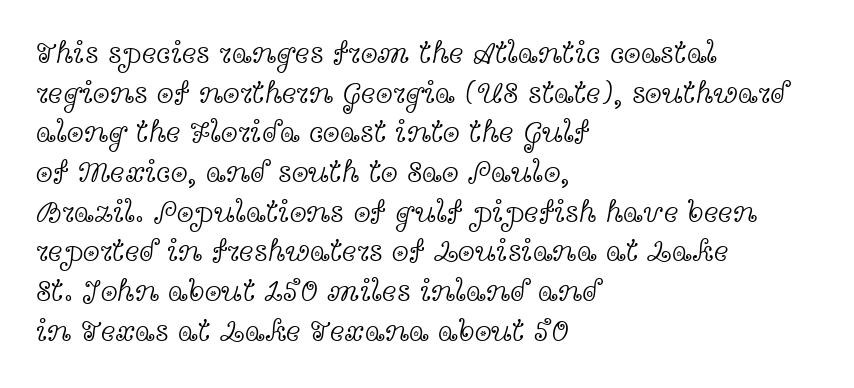
The image shows 31 px light, wide serif type, upright; set left-aligned, normal line spacing (1.28x), normal letter spacing, not underlined; a medium x-height.
